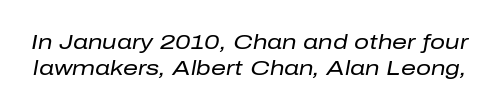
Is the type slanted? Yes — the strokes lean at a clear angle. Bare-footed words on every line. The face used here is rendered with its standard letterfit. These glyphs show unthickened strokes, regular width or finer.
